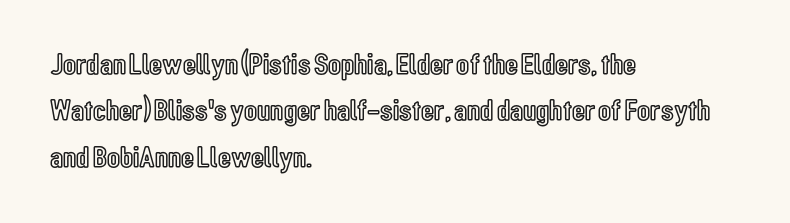
The rendering uses a moderate line-height, typical for paragraphs. The passage shown is typed in a proportional face where columns would drift. Words appear dense and cohesive because spacing is normal. This sample uses an upright cut, with every glyph sitting square on the baseline. Rule under the text: the space is simply empty.
